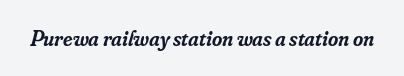
The image shows 22 px text type, italic (leaning right); set normal letter spacing, not underlined.
